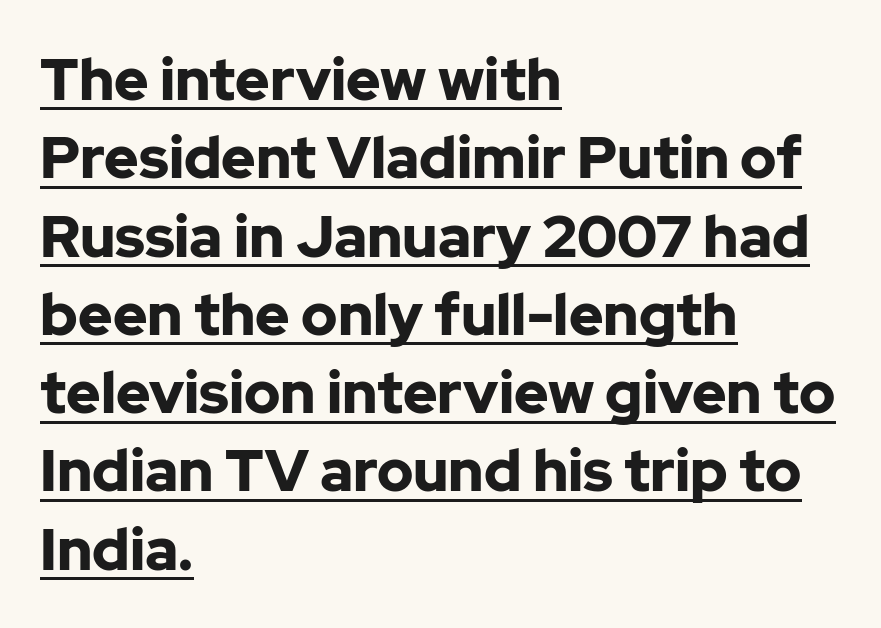
The image shows 58 px bold sans-serif type, upright; set left-aligned, normal line spacing (1.35x), normal letter spacing, underlined; low stroke contrast and a medium x-height.
